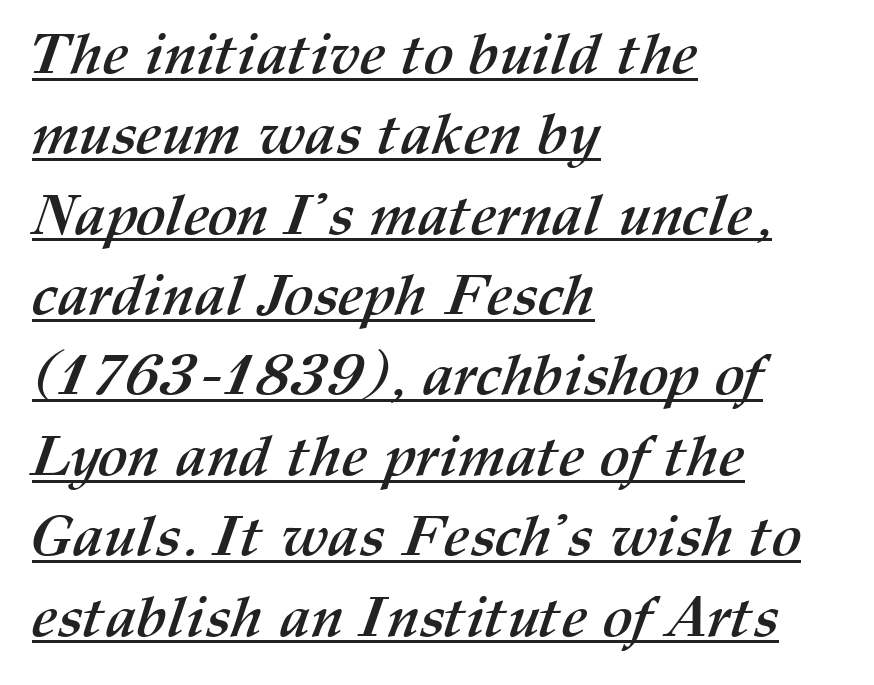
The rendering uses a bold face; every stroke is thick and dark. The face used here is rendered with its standard letterfit. The space between consecutive lines is moderate. The text block is weighted toward the left margin, trailing off unevenly rightward. In designer terms, the underline attribute is active on this setting.
